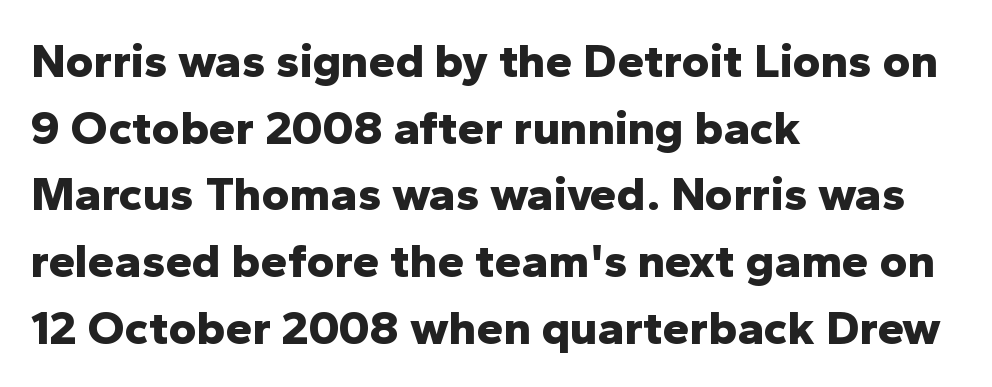
This sample has the flowing, uneven cadence of proportional lettering. Spacing between characters is what you'd get straight out of the box. The lines are quadded left. Designer's note — italics off, roman on. On the weight axis this lands at bold, roughly 700.
